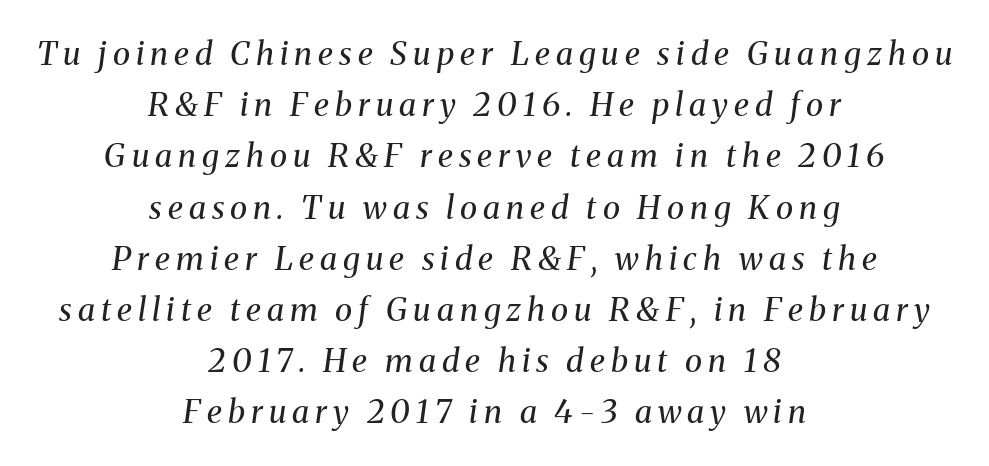
{"serif": "yes", "italic": "yes", "lean": "right", "slant_degrees": 8, "bold": "no", "weight": "regular", "width": "normal", "stroke_contrast": "medium", "x_height": "medium", "monospaced": "no", "underline": "no", "align": "center", "line_spacing": "normal", "line_spacing_ratio": 1.6, "glyph_px": 32}
